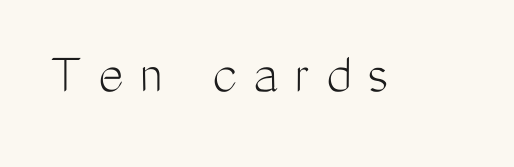
The image shows 60 px light, condensed sans-serif type, upright; set unusually wide letter spacing (+0.26 em), not underlined; medium stroke contrast and a medium x-height.
